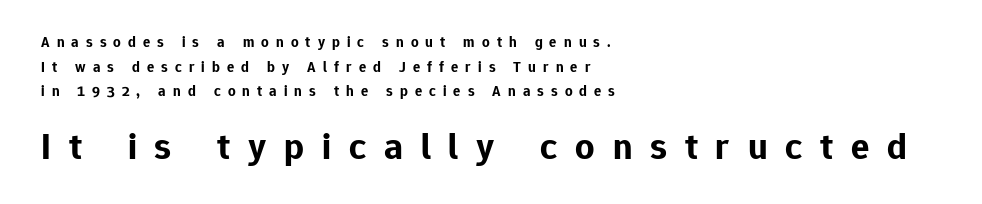
The image shows 38 px bold sans-serif type, upright; set left-aligned, normal line spacing (1.65x), unusually wide letter spacing (+0.47 em), not underlined; the second (bottom) block is 2.53x larger; low stroke contrast and a medium x-height.
